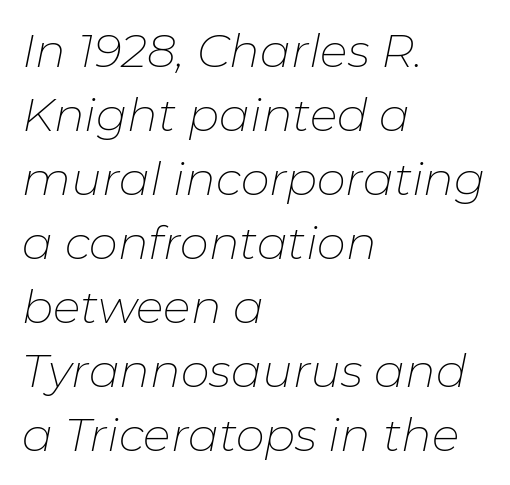
{"italic": "yes", "lean": "right", "slant_degrees": 11, "bold": "no", "weight": "thin", "width": "normal", "stroke_contrast": "low", "x_height": "medium", "monospaced": "no", "underline": "no", "align": "left", "line_spacing": "normal", "line_spacing_ratio": 1.39, "letter_spacing": "normal", "letter_spacing_em": 0.0, "glyph_px": 46}
